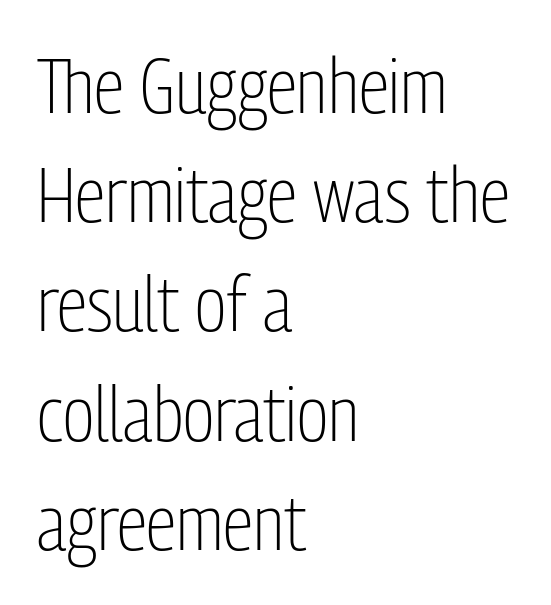
Proportional: the letters do not fall into vertical columns. A normal amount of white space separates one row of letters from the next. Letters rest on an invisible, unmarked baseline. The letterforms sit shoulder to shoulder at normal distance. Vertical stems look standard width or narrower in stroke. This rendering uses left alignment, leaving the right contour irregular.
